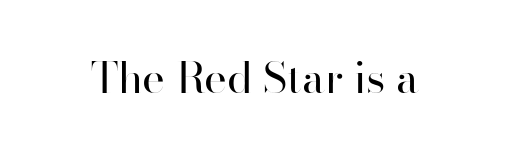
This sample has the flowing, uneven cadence of proportional lettering. The font family rendered here belongs to the sans-serif group. This is not heavy type; no bold has been used. Honestly, there is no underline to notice here at all. The passage shown has conventional tracking throughout.
